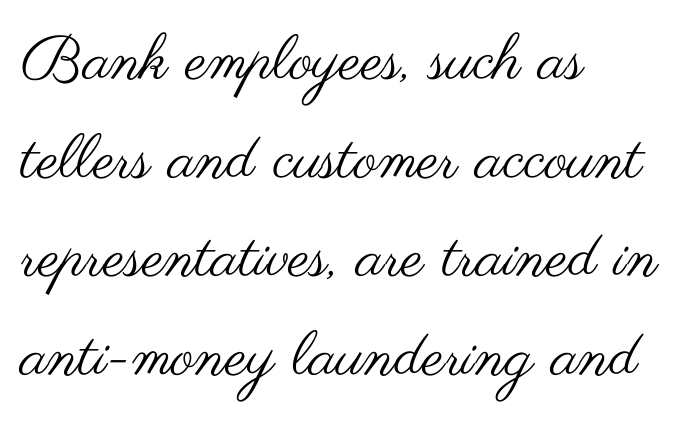
The image shows 62 px regular-weight, wide sans-serif type; set left-aligned, normal line spacing (1.59x), normal letter spacing, not underlined; medium stroke contrast and a small x-height.
